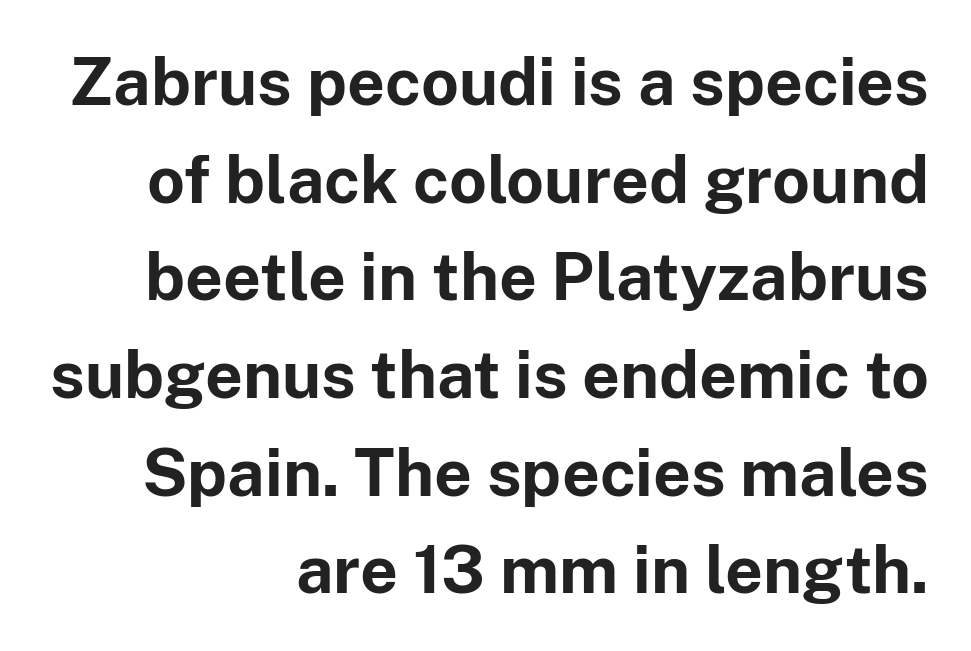
You could not count columns in this text — the font is proportionally spaced. This sample keeps an unexceptional amount of space between lines. If you drew a line through each stem, it would be perfectly vertical. Check under the words: just untouched page. The rag falls on the left side of this text block. There is no visible air inserted between adjacent glyphs.
